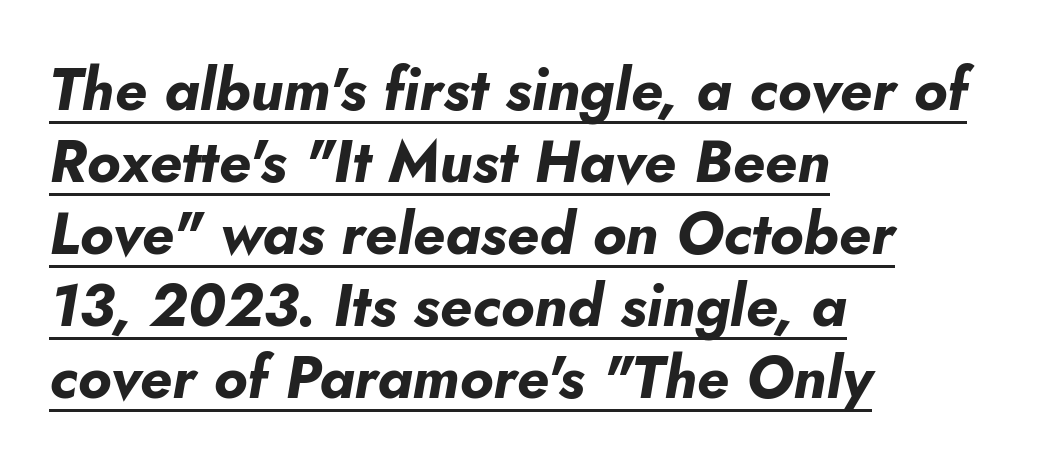
The image shows 59 px bold type, italic (leaning right); set left-aligned, line spacing 1.22x, normal letter spacing, underlined; low stroke contrast and a small x-height.
